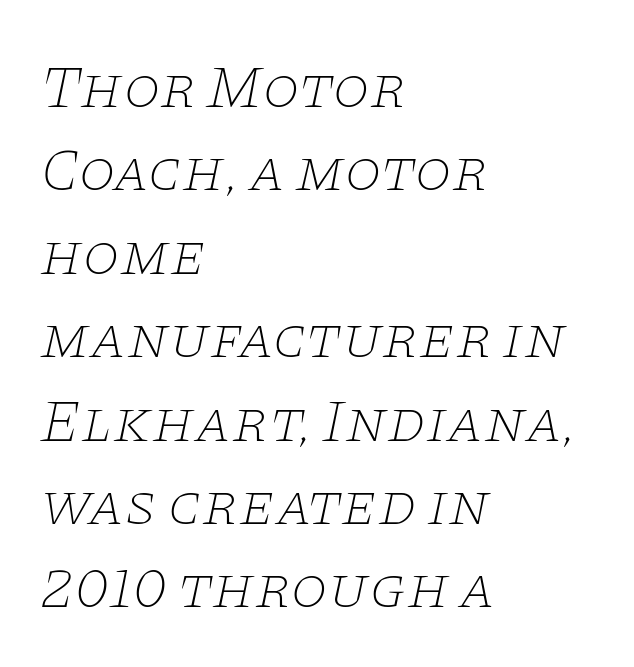
{"serif": "yes", "italic": "yes", "lean": "right", "slant_degrees": 11, "bold": "no", "weight": "thin", "width": "wide", "stroke_contrast": "low", "x_height": "large", "monospaced": "no", "underline": "no", "align": "left", "line_spacing": "normal", "line_spacing_ratio": 1.39, "letter_spacing": "normal", "letter_spacing_em": 0.0, "glyph_px": 60}
